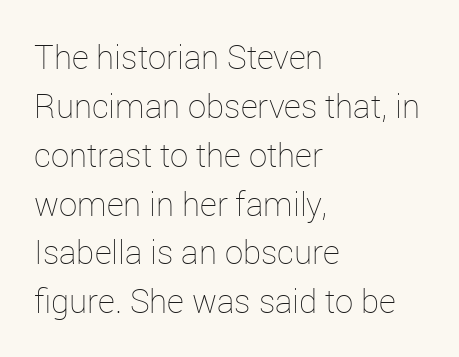
Each letter keeps its own natural width here, so spacing adapts to shape. Line spacing here is normal. Casual observation: everything's shoved over to the left. Tracking here is standard; glyphs follow each other at the usual distance. Just letters on the line, the space beneath them empty.
